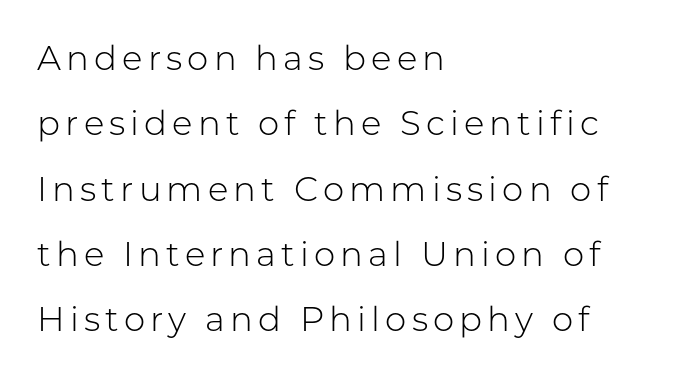
The image shows 34 px light sans-serif type, upright; set left-aligned, loose line spacing (1.92x), not underlined; low stroke contrast and a medium x-height.
